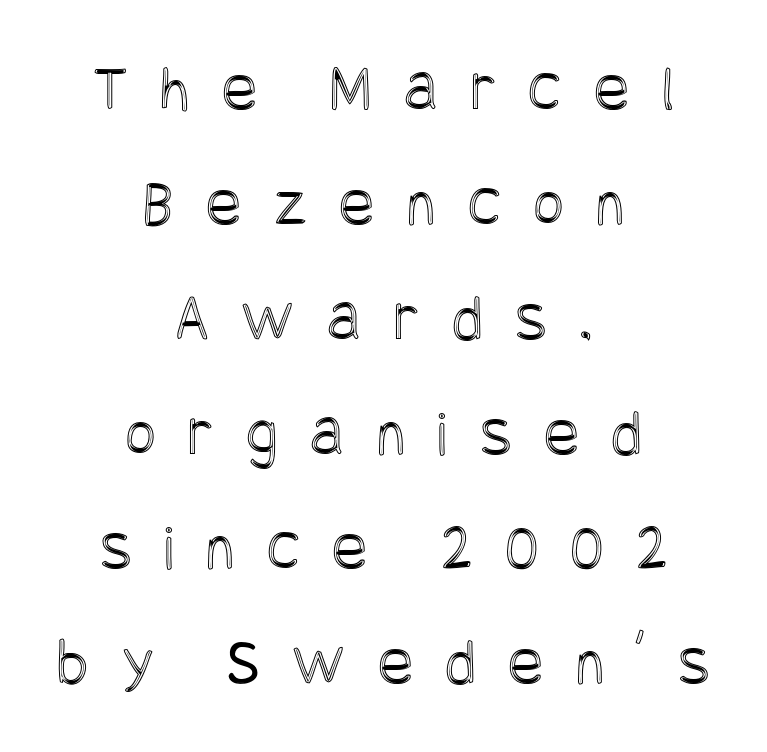
There is plenty of visible air inserted between adjacent glyphs. Horizontally, the lines are justified to the midpoint only. Posture: upright roman. Underlining? Definitely not there.
